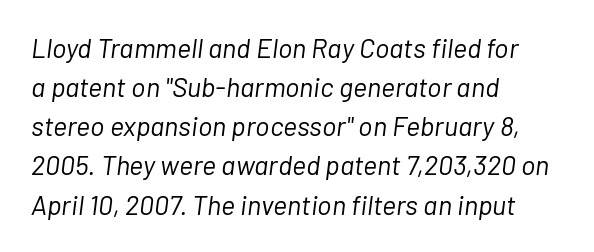
Alignment: flush left. Descender tails drop into unmarked territory. The letterforms sit at book weight or below. The rows are spaced the way most documents space them. Observe the lean: these are italic letterforms. The passage shown has conventional tracking throughout.
